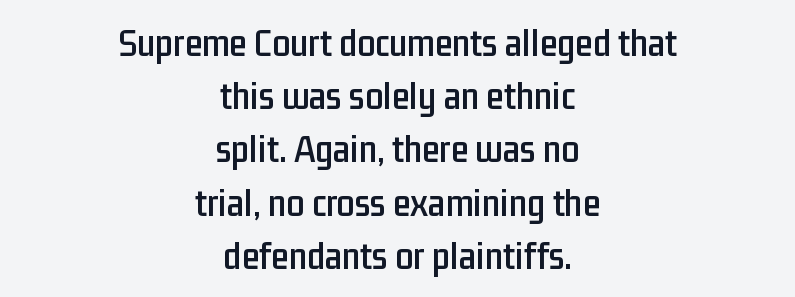
Q: Is the text italic (slanted)? A: No, it is upright.
Q: Is the typeface a serif or a sans-serif typeface? A: Sans-serif.
Q: Is the text underlined? A: No.
Q: How is the paragraph aligned? A: Centered.
Q: Is the spacing between letters normal or unusually wide? A: Normal.
Q: Is the spacing between lines tight, normal or loose? A: Normal.
Q: Width (condensed, normal, or wide)? A: Condensed.
Q: Stroke contrast? A: Low.
Q: x-height? A: Medium.
Q: Monospaced? A: No.
